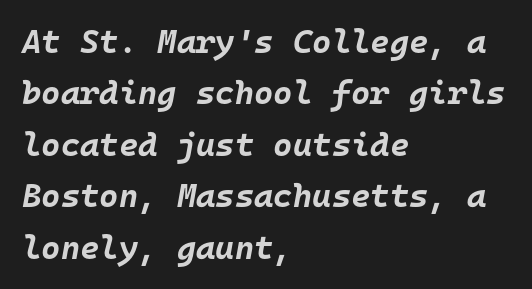
Q: Is the text bold? A: Yes.
Q: Is the text italic (slanted)? A: Yes, it leans right by about 10 degrees.
Q: Is the text underlined? A: No.
Q: How is the paragraph aligned? A: Left-aligned.
Q: Is the spacing between letters normal or unusually wide? A: Normal.
Q: Is the spacing between lines tight, normal or loose? A: Normal.
Q: Width (condensed, normal, or wide)? A: Normal.
Q: Stroke contrast? A: Low.
Q: x-height? A: Large.
Q: Monospaced? A: Yes.
